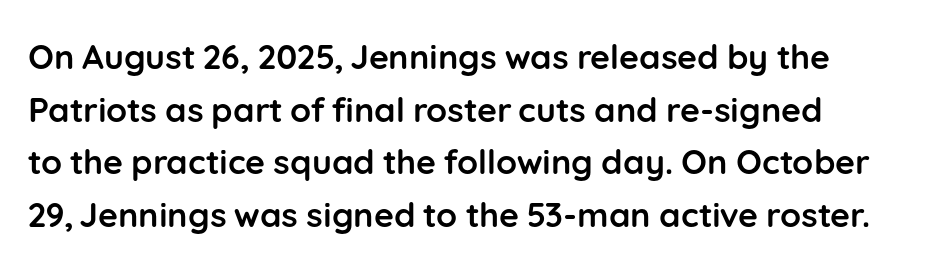
Check where the strokes stop: nothing finishes them off — pure sans. As a designer I'd log this as weight 700, bold. Honestly, the row spacing looks completely unremarkable. Students, note that the glyphs here touch the page at normal intervals. Nobody drew a line under any word here. This is roman type, the default non-slanted kind.
